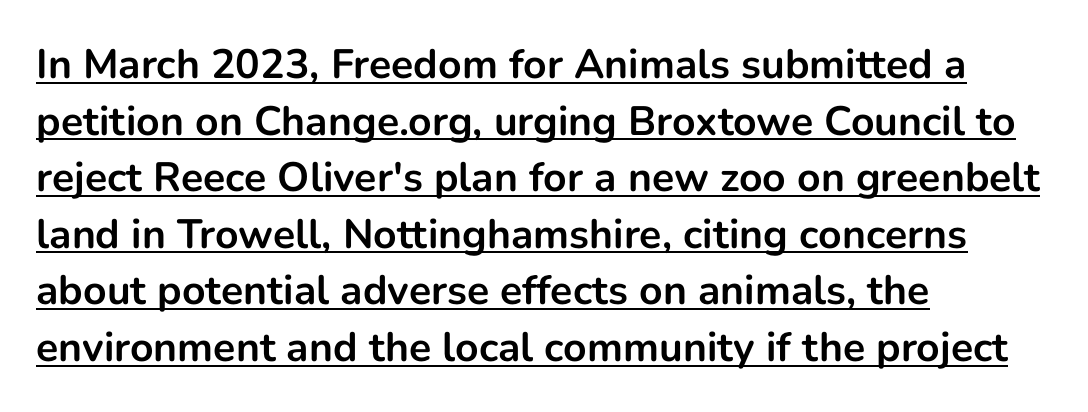
Q: Is the text bold? A: Yes.
Q: Is the text italic (slanted)? A: No, it is upright.
Q: Is the typeface a serif or a sans-serif typeface? A: Sans-serif.
Q: Is the text underlined? A: Yes.
Q: How is the paragraph aligned? A: Left-aligned.
Q: Is the spacing between letters normal or unusually wide? A: Normal.
Q: Is the spacing between lines tight, normal or loose? A: Normal.
Q: Width (condensed, normal, or wide)? A: Normal.
Q: Stroke contrast? A: Low.
Q: x-height? A: Medium.
Q: Monospaced? A: No.
